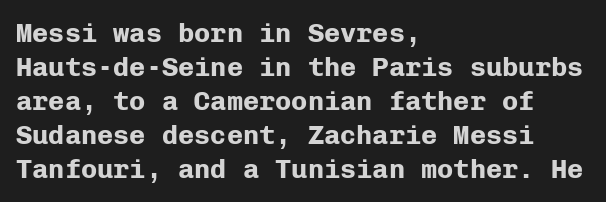
The image shows 27 px bold type, upright; set left-aligned, normal line spacing (1.26x), normal letter spacing, not underlined.
